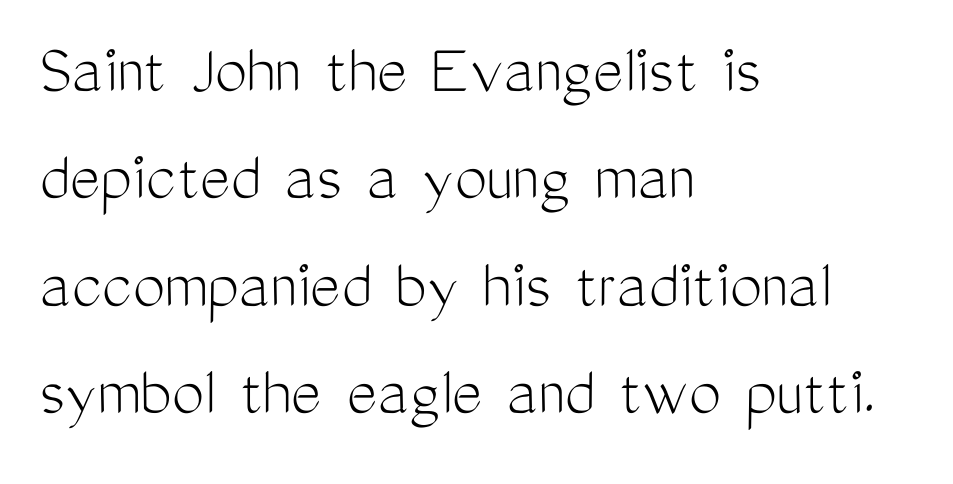
{"serif": "no", "italic": "no", "bold": "no", "weight": "light", "width": "condensed", "stroke_contrast": "medium", "x_height": "medium", "monospaced": "no", "underline": "no", "align": "left", "line_spacing": "normal", "line_spacing_ratio": 1.49, "letter_spacing": "normal", "letter_spacing_em": 0.0, "glyph_px": 72}
